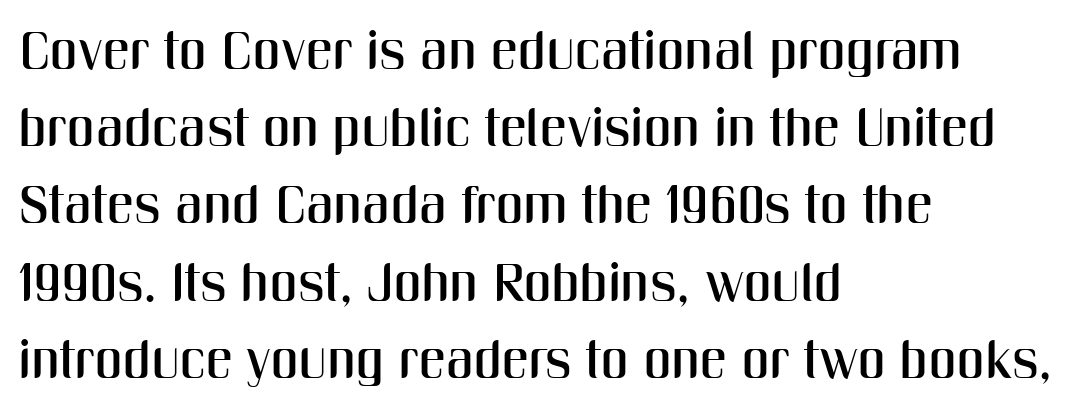
{"serif": "no", "italic": "no", "width": "condensed", "stroke_contrast": "medium", "x_height": "medium", "monospaced": "no", "underline": "no", "align": "left", "line_spacing": "normal", "line_spacing_ratio": 1.43, "letter_spacing": "normal", "letter_spacing_em": 0.0, "glyph_px": 54}
